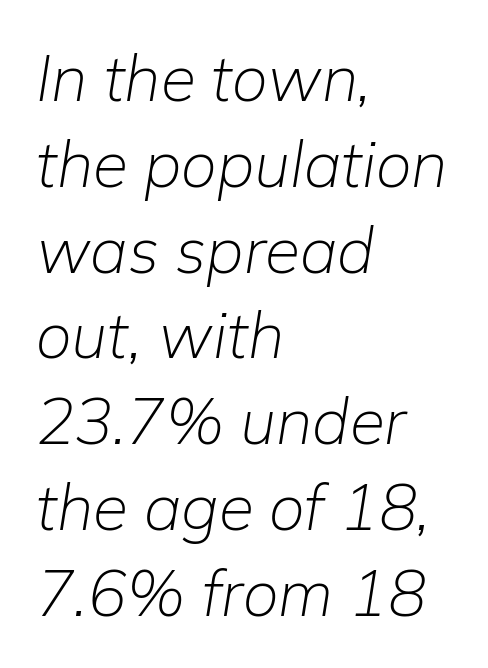
Q: Is the text bold? A: No.
Q: Is the text italic (slanted)? A: Yes, it leans right by about 9 degrees.
Q: Is the text underlined? A: No.
Q: How is the paragraph aligned? A: Left-aligned.
Q: Is the spacing between letters normal or unusually wide? A: Normal.
Q: Is the spacing between lines tight, normal or loose? A: Normal.
Q: Width (condensed, normal, or wide)? A: Normal.
Q: Stroke contrast? A: Low.
Q: x-height? A: Medium.
Q: Monospaced? A: No.
